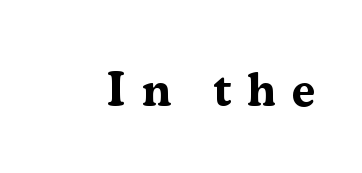
{"serif": "yes", "italic": "no", "bold": "yes", "weight": "bold", "width": "normal", "stroke_contrast": "medium", "x_height": "medium", "monospaced": "no", "underline": "no", "letter_spacing": "wide", "letter_spacing_em": 0.33, "glyph_px": 48}
